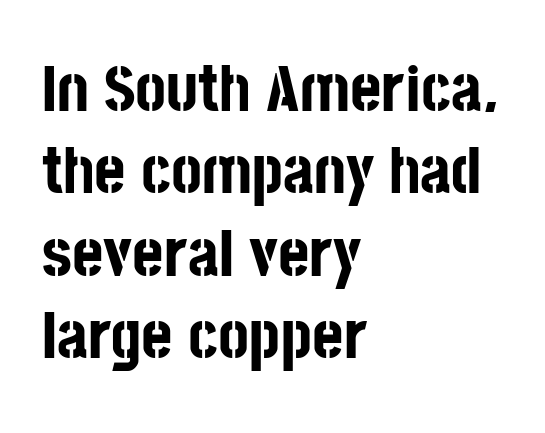
{"serif": "no", "italic": "no", "bold": "yes", "weight": "bold", "width": "condensed", "stroke_contrast": "low", "x_height": "large", "monospaced": "no", "underline": "no", "align": "left", "line_spacing_ratio": 1.23, "letter_spacing": "normal", "letter_spacing_em": 0.0, "glyph_px": 67}
